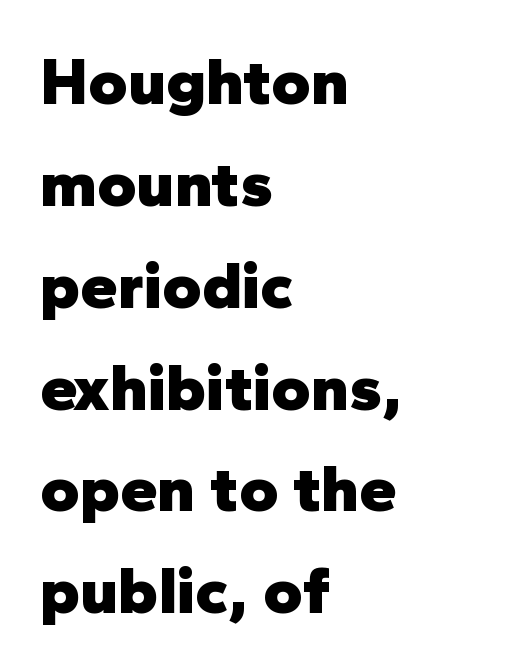
Q: Is the text bold? A: Yes.
Q: Is the text italic (slanted)? A: No, it is upright.
Q: Is the typeface a serif or a sans-serif typeface? A: Sans-serif.
Q: Is the text underlined? A: No.
Q: How is the paragraph aligned? A: Left-aligned.
Q: Is the spacing between letters normal or unusually wide? A: Normal.
Q: Is the spacing between lines tight, normal or loose? A: Normal.
Q: Width (condensed, normal, or wide)? A: Normal.
Q: Stroke contrast? A: Low.
Q: x-height? A: Medium.
Q: Monospaced? A: No.
